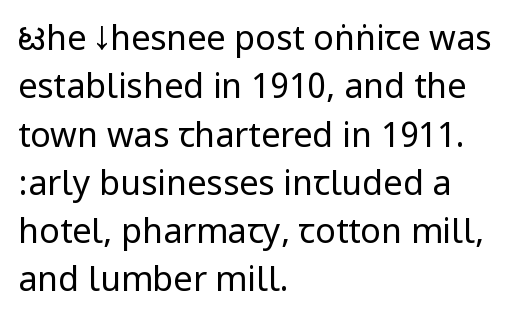
{"serif": "no", "italic": "no", "bold": "no", "weight": "regular", "width": "condensed", "stroke_contrast": "low", "underline": "no", "align": "left", "line_spacing": "normal", "line_spacing_ratio": 1.42, "letter_spacing": "normal", "letter_spacing_em": 0.0, "glyph_px": 34}
